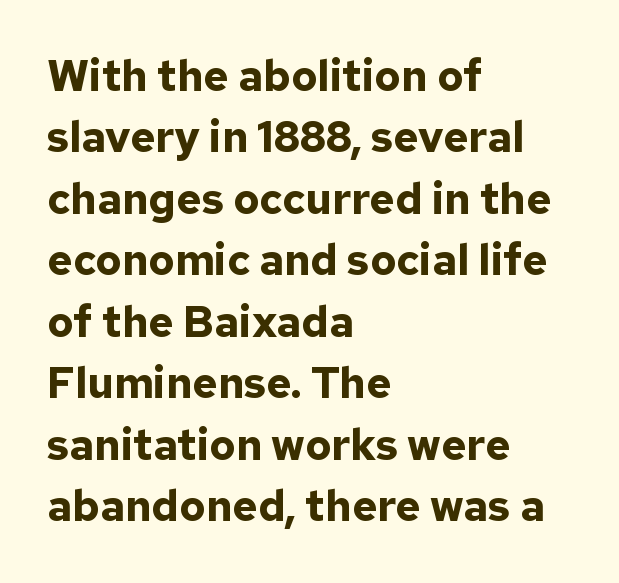
You can tell from the bare stems that sans-serif type was used. Descenders are the only things crossing below the line. A student would call this left alignment; a typographer would say flush left, rag right. Think of a printed novel: that variable character pitch is what you see here. Designer's note — italics off, roman on. Line spacing here is normal.
